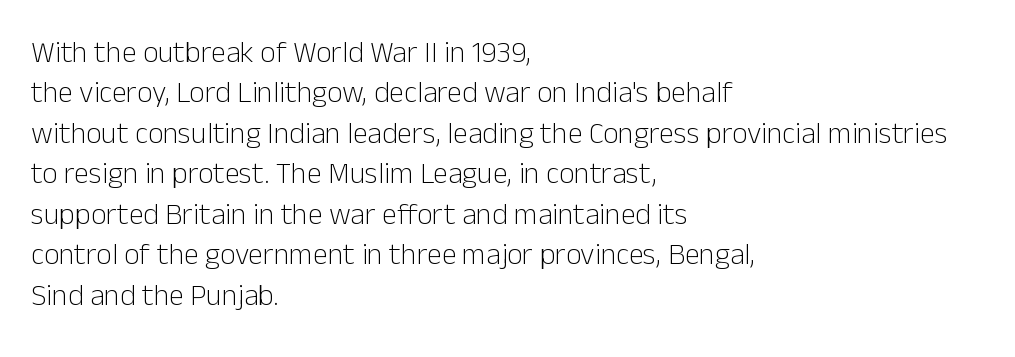
The passage shown is not bold in any degree. Upright lettering throughout. In terms of letterform style, serifs are entirely absent. Here the designer chose a conventional face with non-uniform glyph widths.
